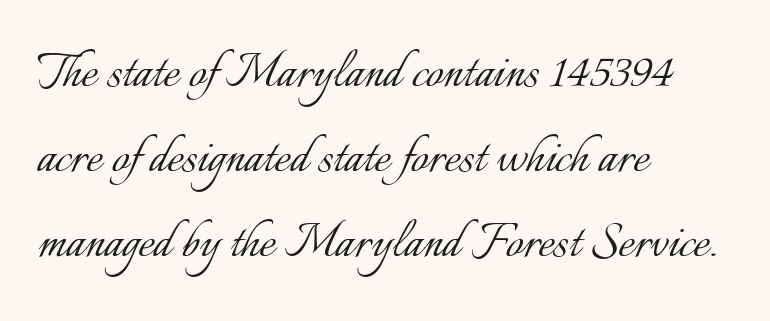
The letters advance in unequal steps, a hallmark of proportional type. The setting favours the left margin, as ordinary paragraphs usually do. The typesetting does not lean heavy: it is not bold. Between one letter and the next there's only the usual sliver of space. Just letters on the line, the space beneath them empty.
